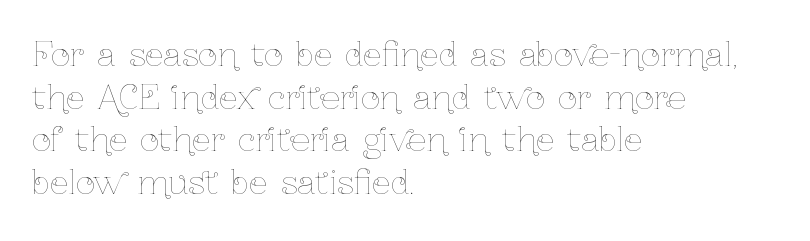
{"italic": "no", "bold": "no", "weight": "thin", "width": "condensed", "stroke_contrast": "low", "x_height": "medium", "monospaced": "no", "underline": "no", "align": "left", "line_spacing": "normal", "line_spacing_ratio": 1.29, "letter_spacing": "normal", "letter_spacing_em": 0.0, "glyph_px": 33}
